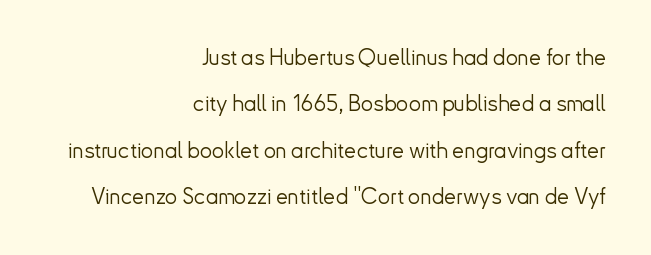
{"italic": "no", "bold": "no", "underline": "no", "align": "right", "line_spacing": "loose", "line_spacing_ratio": 2.11, "letter_spacing": "normal", "letter_spacing_em": 0.0, "glyph_px": 22}
